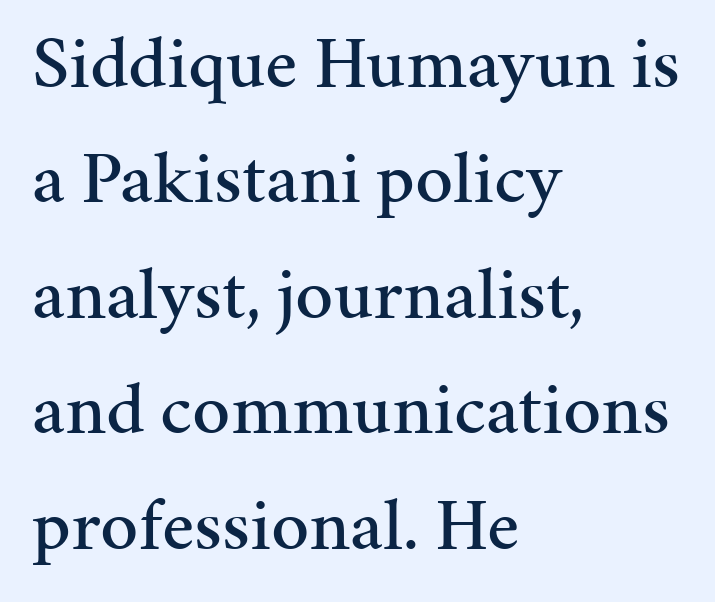
One-word summary of the alignment: left. A typesetter would call this proportional, since set widths differ per character. In terms of leading, this rendering sits right in the middle. The letters carry serifs — small finishing strokes at the ends of their stems.
